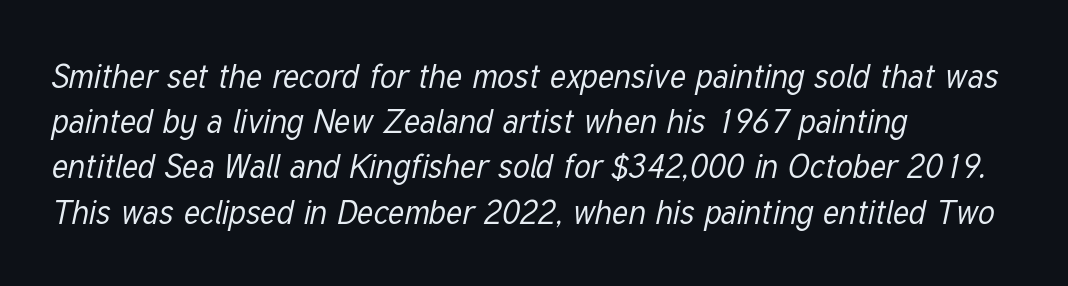
Line starts are locked; line ends wander. Glance below the letters and you will spot only blank space. The tracking reads as untouched default to a designer's eye. The text carries the slant typical of an italic or oblique font.
